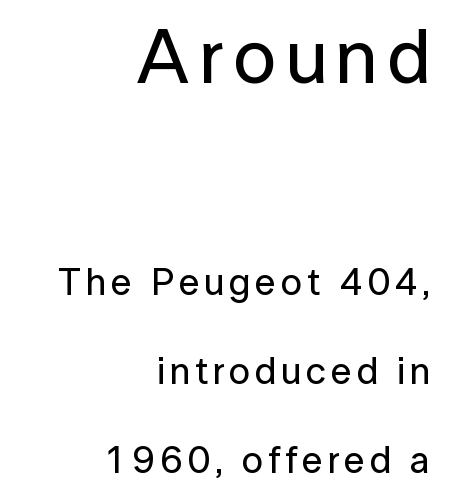
The image shows 77 px sans-serif type, upright; set right-aligned, loose line spacing (2.35x), not underlined; the first (top) block is 2.03x larger; low stroke contrast and a medium x-height.
